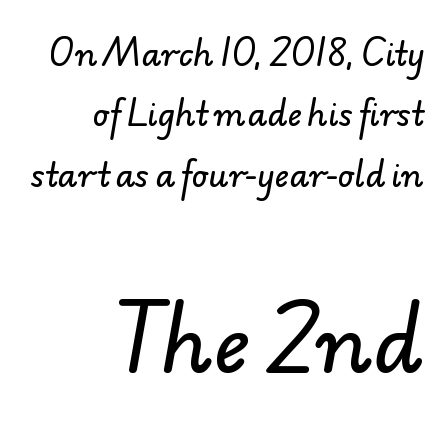
Q: Is the typeface a serif or a sans-serif typeface? A: Sans-serif.
Q: Is the text underlined? A: No.
Q: How is the paragraph aligned? A: Right-aligned.
Q: Is the spacing between letters normal or unusually wide? A: Normal.
Q: Which block of text is set in a larger size, the first (top) or the second (bottom)? A: The second (bottom) one.
Q: Width (condensed, normal, or wide)? A: Normal.
Q: Stroke contrast? A: Low.
Q: x-height? A: Small.
Q: Monospaced? A: No.
